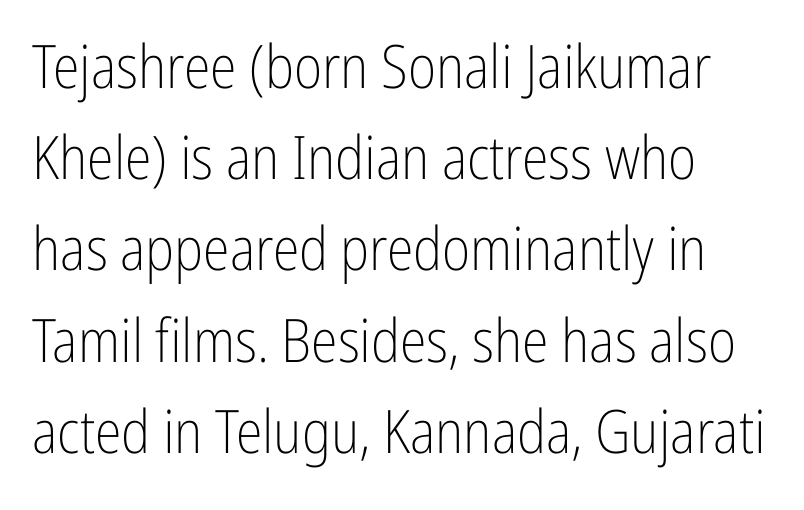
The image shows 60 px light, condensed sans-serif type, upright; set left-aligned, normal line spacing (1.52x), normal letter spacing, not underlined; low stroke contrast and a medium x-height.
